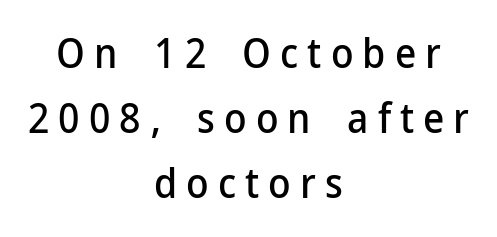
{"serif": "no", "italic": "no", "width": "normal", "stroke_contrast": "low", "x_height": "medium", "monospaced": "no", "underline": "no", "align": "center", "line_spacing": "normal", "line_spacing_ratio": 1.58, "letter_spacing": "wide", "letter_spacing_em": 0.22, "glyph_px": 41}
